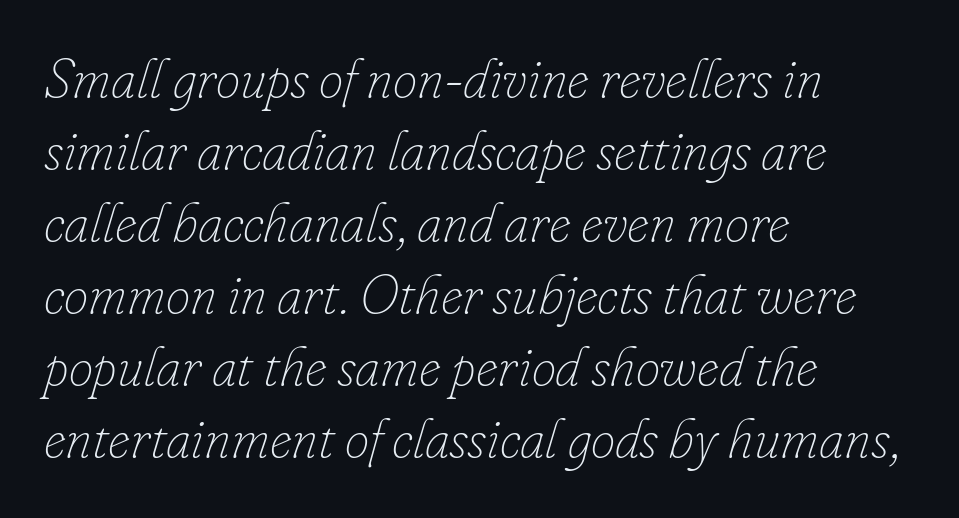
One glance says typical: line gaps are just what's usual. Clear beneath every line of the passage. Teacher's note: observe the even left margin — that is flush-left alignment. The passage shown has conventional tracking throughout.
